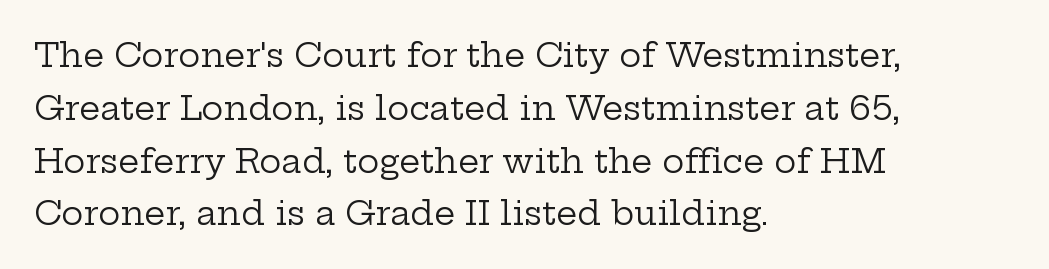
{"serif": "yes", "italic": "no", "bold": "no", "weight": "regular", "width": "wide", "stroke_contrast": "low", "x_height": "medium", "monospaced": "no", "underline": "no", "align": "left", "line_spacing": "normal", "line_spacing_ratio": 1.6, "letter_spacing": "normal", "letter_spacing_em": 0.0, "glyph_px": 33}
